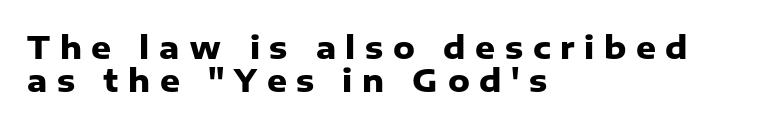
Every letter is thick-stroked: bold, no question. The lettering holds an erect, upright posture throughout. The passage shown has open, widely tracked lettering throughout. Glance below the letters and you will spot only blank space. The designer dialed line spacing down below the default. Which margin do the lines hug? The left one — the right edge is uneven.
